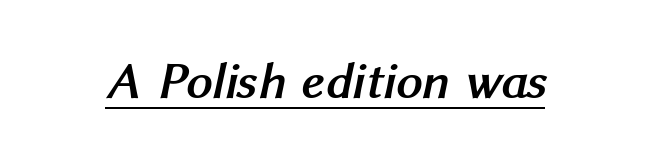
{"serif": "no", "bold": "yes", "weight": "semibold", "width": "normal", "stroke_contrast": "medium", "x_height": "medium", "monospaced": "no", "underline": "yes", "letter_spacing": "normal", "letter_spacing_em": 0.0, "glyph_px": 52}
